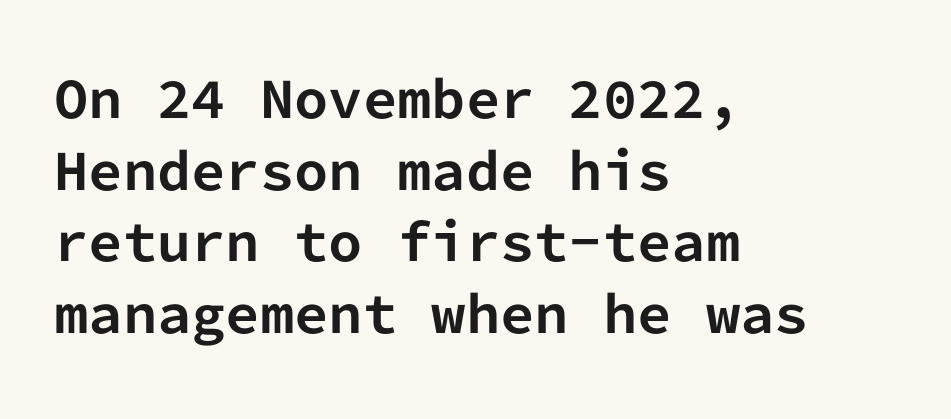
The characters look thick and weighty, a clear bold. The type family on display is of the sans-serif kind. This is the regular roman posture of the typeface. Leading matches the norm, producing a regular column.
